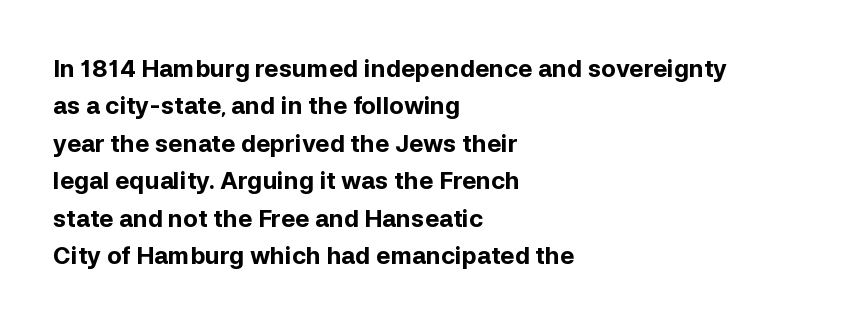
The image shows 24 px bold type, upright; set left-aligned, normal line spacing (1.56x), normal letter spacing, not underlined.
